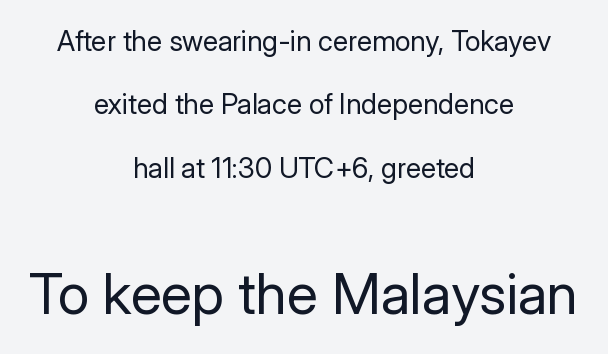
The image shows 57 px regular-weight sans-serif type, upright; set centered, loose line spacing (2.26x), normal letter spacing, not underlined; the second (bottom) block is 2.04x larger; low stroke contrast and a medium x-height.
